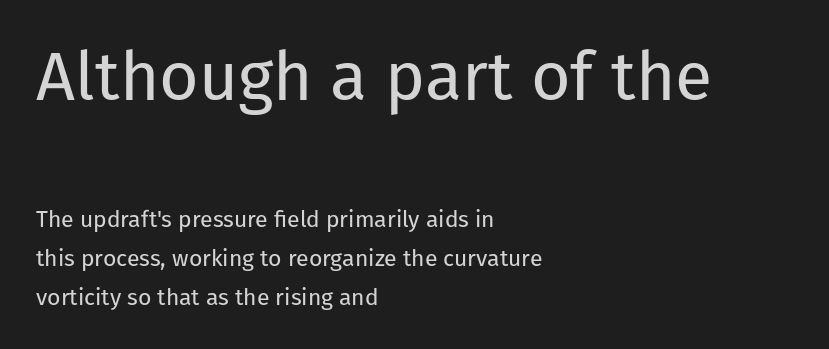
It's the straight-up-and-down kind of type. The vertical gap from one line to the next is medium. The passage shown is not underscored anywhere. Regarding serifs, this sample does without them. The strokes carry an ordinary text weight at most.
